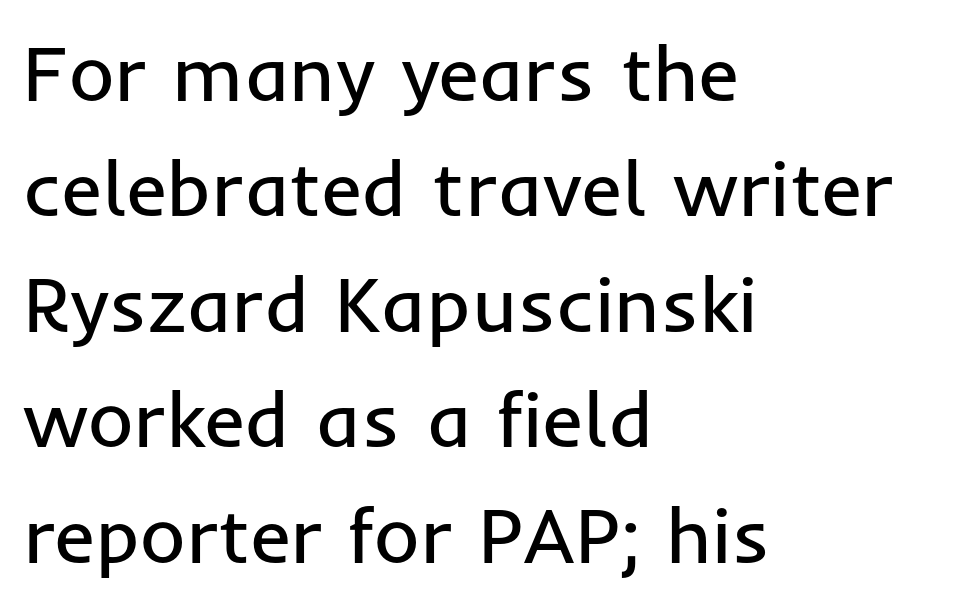
Character widths vary here, with narrow letters taking less room than wide ones. Letter spacing: default. Each new line begins a customary step beneath the previous one. Glance below the letters and you will spot only blank space. Leftover space on each line is placed entirely after the last word. Check where the strokes stop: nothing finishes them off — pure sans.
